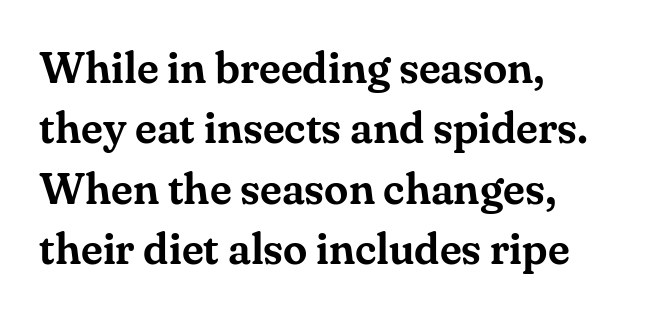
The image shows 44 px serif type, upright; set left-aligned, normal line spacing (1.37x), normal letter spacing, not underlined; medium stroke contrast and a small x-height.
